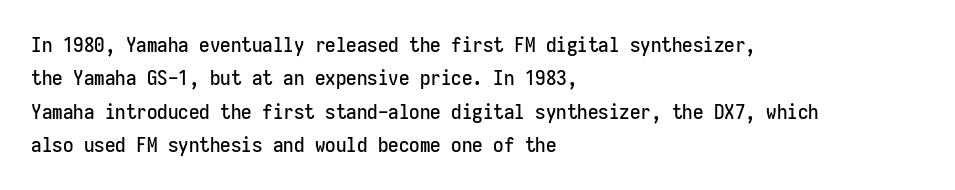
Q: Is the text italic (slanted)? A: No, it is upright.
Q: Is the text underlined? A: No.
Q: How is the paragraph aligned? A: Left-aligned.
Q: Is the spacing between letters normal or unusually wide? A: Normal.
Q: Is the spacing between lines tight, normal or loose? A: Normal.
